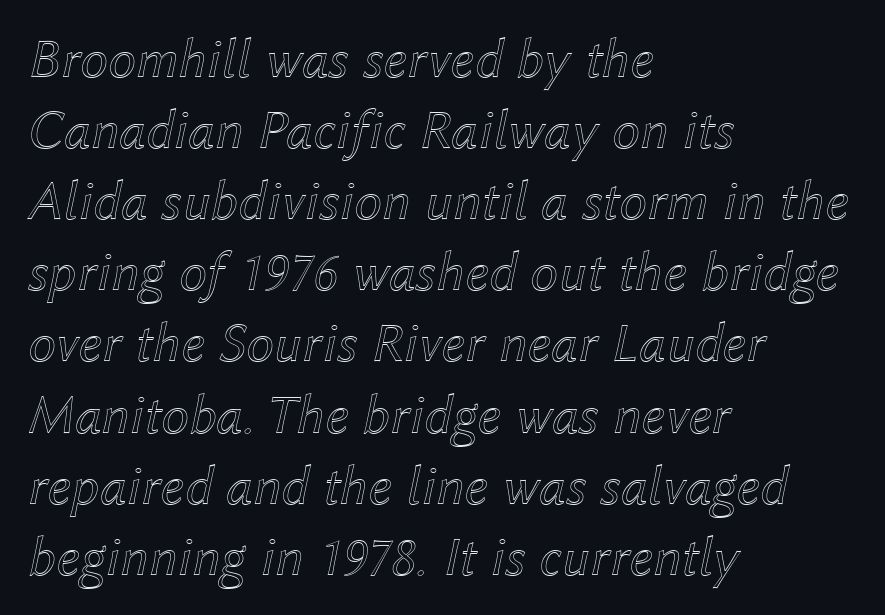
The image shows 56 px text type, italic (leaning right); set left-aligned, normal line spacing (1.27x), normal letter spacing, not underlined; a medium x-height.
